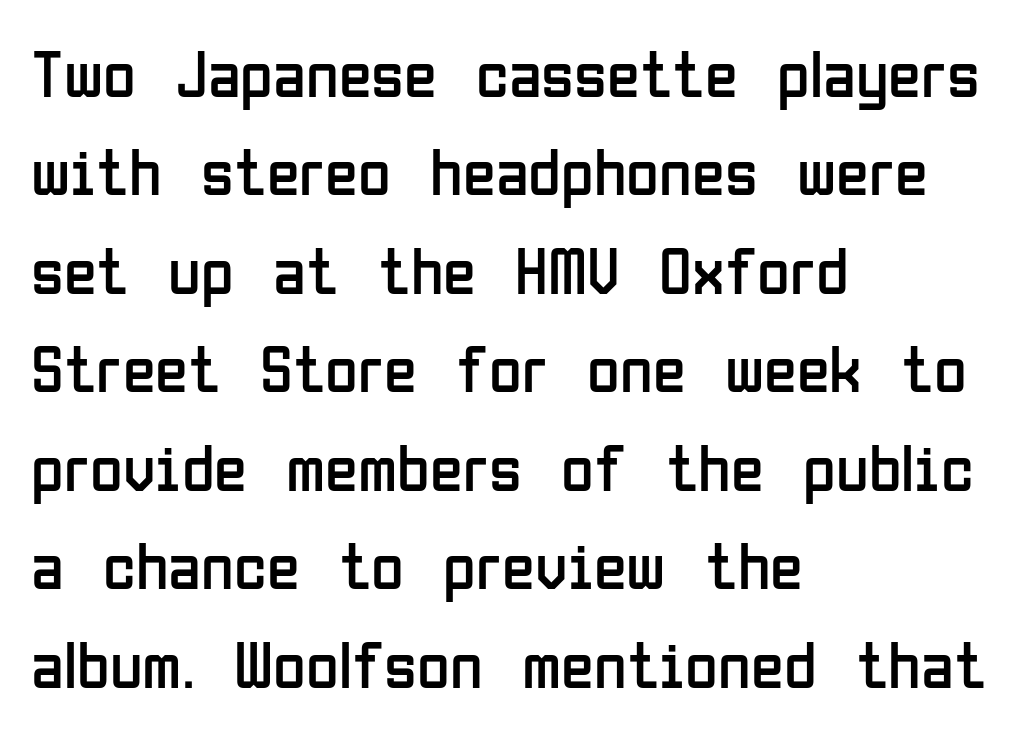
The image shows 67 px regular-weight, condensed sans-serif type, upright; set left-aligned, normal line spacing (1.47x), normal letter spacing, not underlined; low stroke contrast and a medium x-height.
